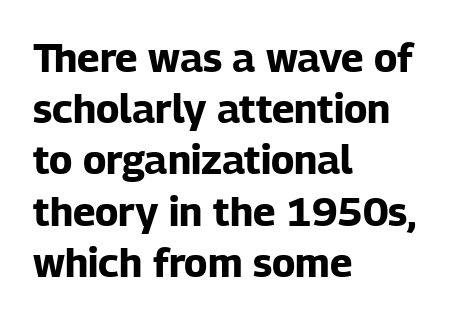
When letters stand straight like this, we call the style roman or upright. Compared with a centered layout, this one pins lines to the left instead. Regarding serifs, this sample does without them. Letter spacing: default. The space directly below the letters is spotless.
